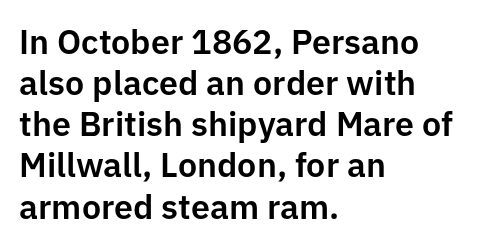
The setting favours the left margin, as ordinary paragraphs usually do. Here the designer chose a conventional face with non-uniform glyph widths. The letters stand upright; this is a roman face. Classification — sans serif. Tracking value appears to be zero — textbook default spacing.
